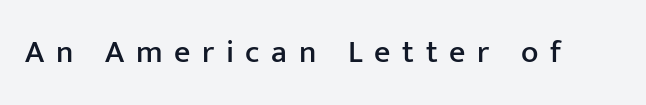
The image shows 32 px sans-serif type, upright; set unusually wide letter spacing (+0.36 em), not underlined; low stroke contrast and a medium x-height.
